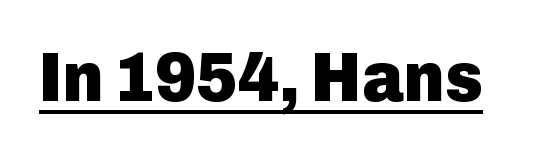
{"serif": "no", "italic": "no", "bold": "yes", "weight": "heavy", "width": "normal", "stroke_contrast": "low", "x_height": "medium", "monospaced": "no", "underline": "yes", "letter_spacing": "normal", "letter_spacing_em": 0.0, "glyph_px": 70}
